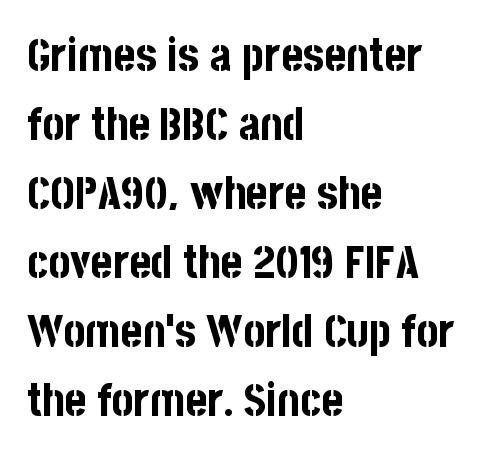
{"serif": "no", "italic": "no", "bold": "yes", "weight": "bold", "width": "condensed", "stroke_contrast": "low", "x_height": "large", "monospaced": "no", "underline": "no", "align": "left", "line_spacing": "normal", "line_spacing_ratio": 1.5, "letter_spacing": "normal", "letter_spacing_em": 0.0, "glyph_px": 46}
